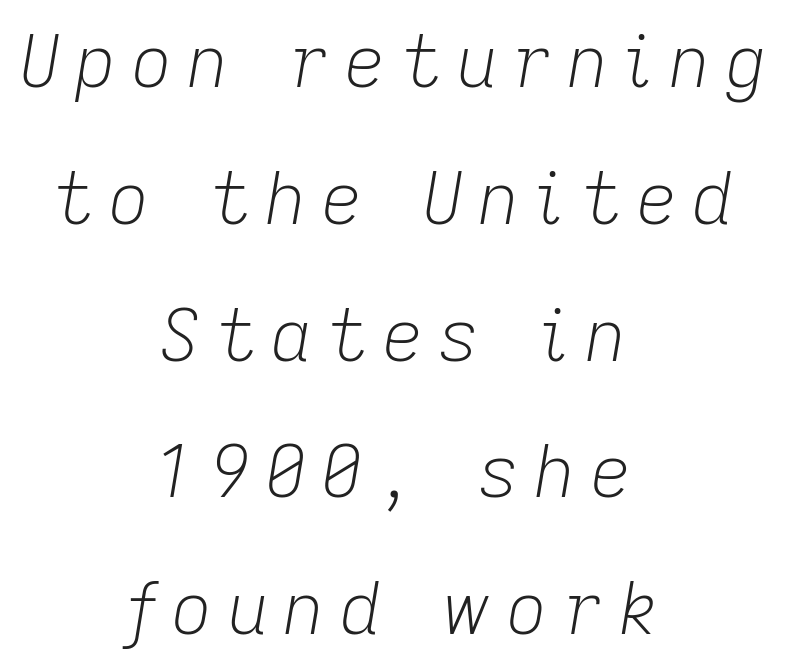
In terms of posture, this sample is oblique. A clean baseline with only descenders dipping below it. Every row of glyphs is offset so its center matches the block's center. The letters look calm and open, with moderate or lighter stems.
